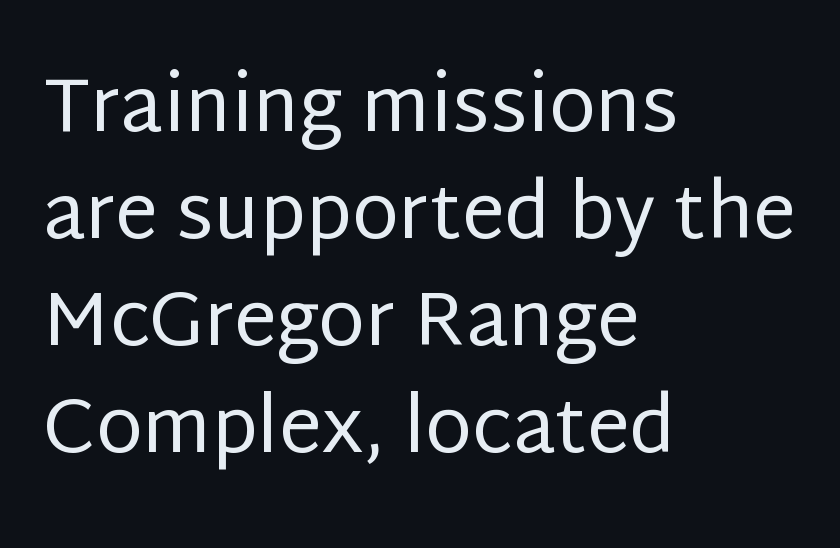
{"serif": "no", "italic": "no", "bold": "no", "weight": "regular", "width": "normal", "stroke_contrast": "low", "x_height": "large", "monospaced": "no", "underline": "no", "align": "left", "line_spacing": "normal", "line_spacing_ratio": 1.41, "letter_spacing": "normal", "letter_spacing_em": 0.0, "glyph_px": 76}
